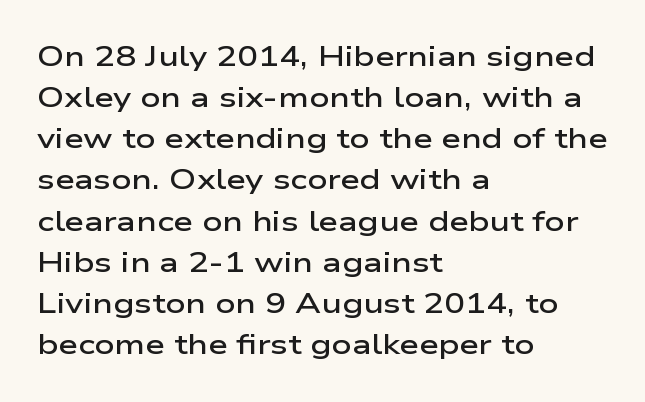
The image shows 28 px semibold, wide sans-serif type, upright; set left-aligned, normal line spacing (1.47x), normal letter spacing, not underlined; low stroke contrast and a medium x-height.
